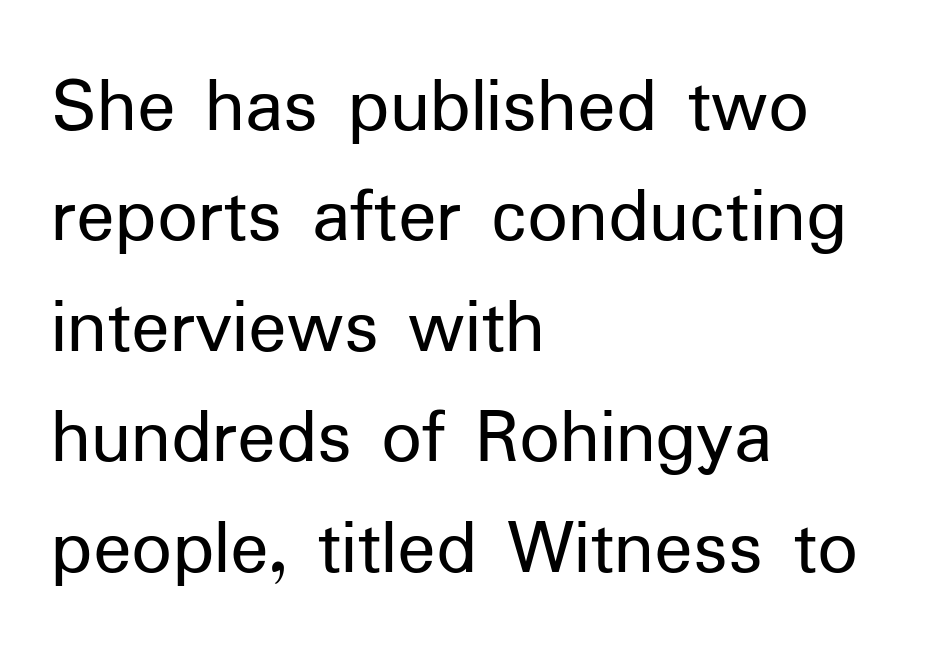
Are there feet on the stems? There aren't — it's a sans. The specimen reads as upright at a glance. Inter-character spacing is left at the font's built-in metrics. Only glyphs here, with clear space below each row.
